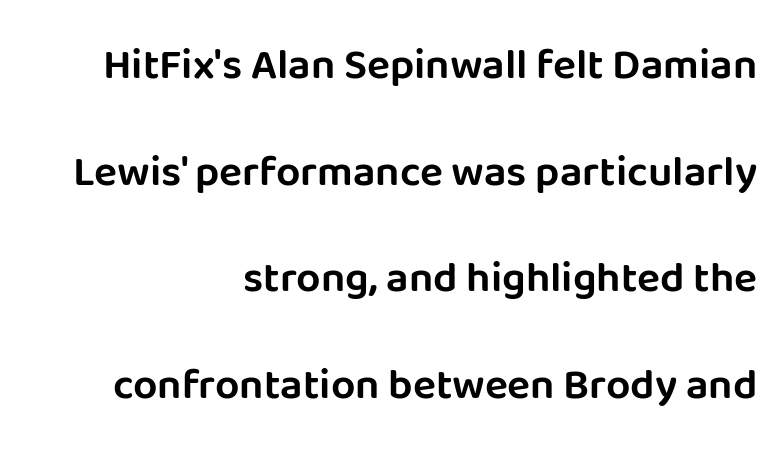
Q: Is the text italic (slanted)? A: No, it is upright.
Q: Is the typeface a serif or a sans-serif typeface? A: Sans-serif.
Q: Is the text underlined? A: No.
Q: How is the paragraph aligned? A: Right-aligned.
Q: Is the spacing between letters normal or unusually wide? A: Normal.
Q: Is the spacing between lines tight, normal or loose? A: Loose.
Q: Width (condensed, normal, or wide)? A: Normal.
Q: Stroke contrast? A: Low.
Q: x-height? A: Large.
Q: Monospaced? A: No.
